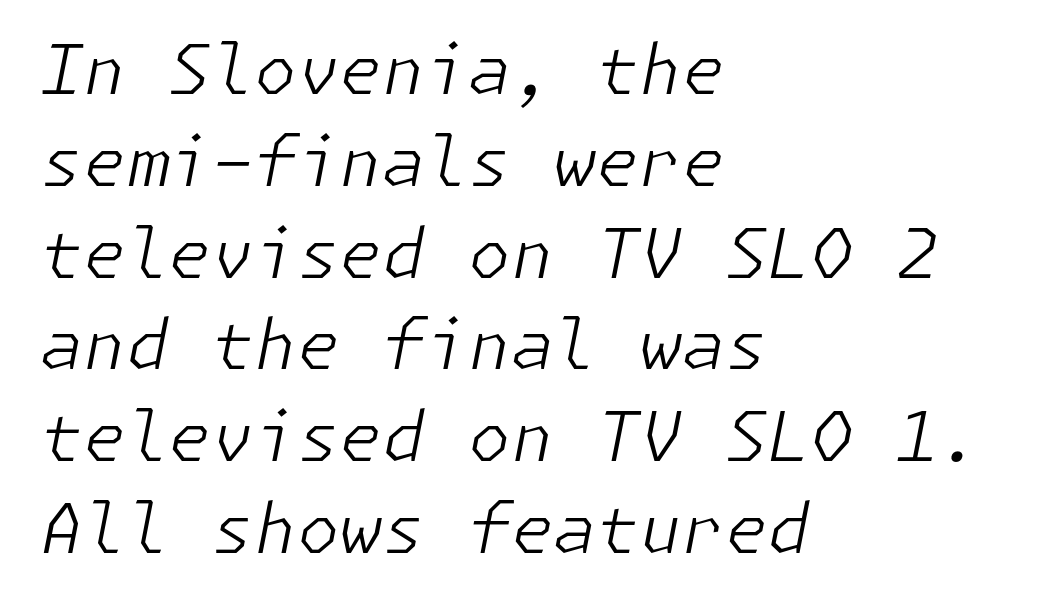
Baseline-to-baseline distance is the conventional proportion of letter height. The gaps between neighbouring characters are ordinary and unremarkable. The font sits on the lighter half of the weight spectrum, regular included. Tall strokes in this sample are angled rather than plumb. The passage is arranged the way most books set body copy — flush left.
